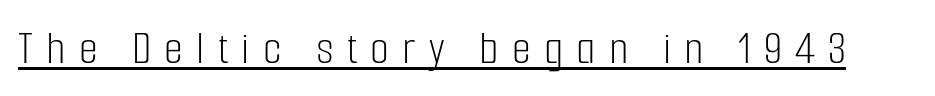
Q: Is the text bold? A: No.
Q: Is the text italic (slanted)? A: No, it is upright.
Q: Is the typeface a serif or a sans-serif typeface? A: Sans-serif.
Q: Is the text underlined? A: Yes.
Q: Is the spacing between letters normal or unusually wide? A: Unusually wide.
Q: Width (condensed, normal, or wide)? A: Condensed.
Q: Stroke contrast? A: Low.
Q: x-height? A: Medium.
Q: Monospaced? A: No.
